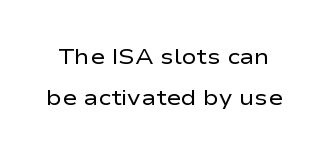
{"italic": "no", "bold": "no", "underline": "no", "line_spacing_ratio": 1.87, "letter_spacing": "normal", "letter_spacing_em": 0.0, "glyph_px": 22}
